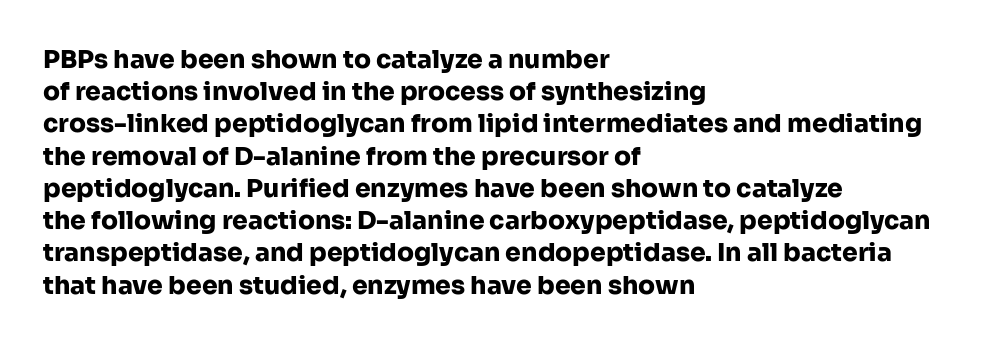
Q: Is the text bold? A: Yes.
Q: Is the text italic (slanted)? A: No, it is upright.
Q: Is the text underlined? A: No.
Q: How is the paragraph aligned? A: Left-aligned.
Q: Is the spacing between letters normal or unusually wide? A: Normal.
Q: Is the spacing between lines tight, normal or loose? A: Normal.
